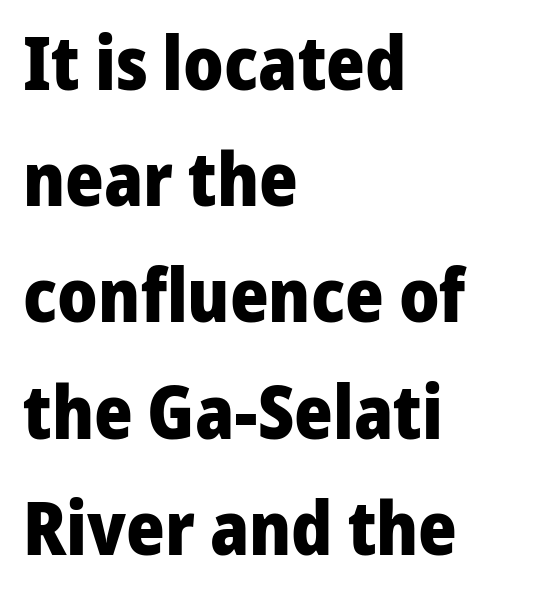
The font's upright variant was chosen for this text. Examine the stroke ends and you'll find no serifs. Bare-footed words on every line. Short and long lines alike share a common starting point at left.
